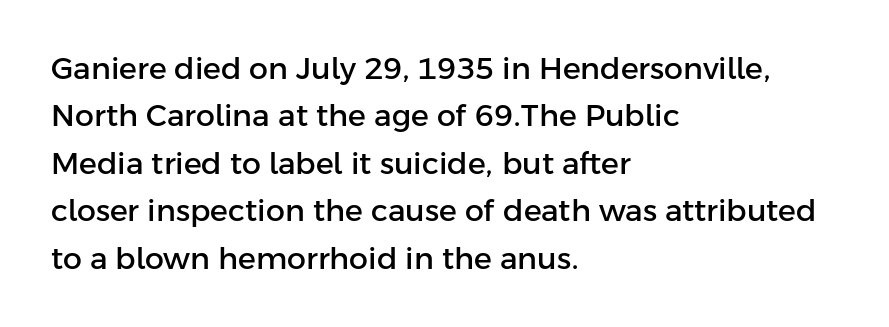
The image shows 30 px sans-serif type, upright; set left-aligned, normal line spacing (1.58x), normal letter spacing, not underlined; low stroke contrast and a medium x-height.
